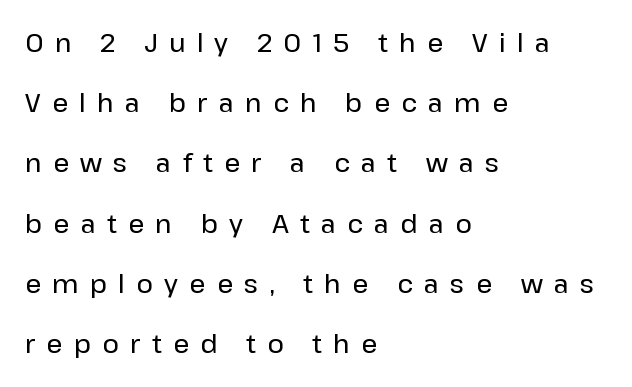
This is roman type, the default non-slanted kind. Check the space under the baseline: it is left empty. The ragged edge is on the right, which tells us the setting is flush left. Notice the wide empty band between every row — that's loose leading. The letterforms stand isolated, each surrounded by extra space.
